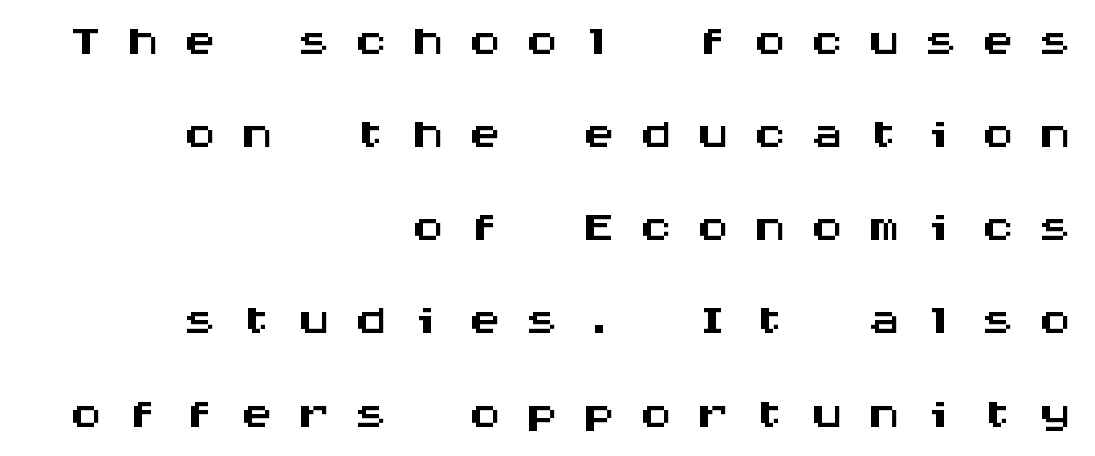
Q: Is the text italic (slanted)? A: No, it is upright.
Q: Is the typeface a serif or a sans-serif typeface? A: Sans-serif.
Q: Is the text underlined? A: No.
Q: How is the paragraph aligned? A: Right-aligned.
Q: Is the spacing between letters normal or unusually wide? A: Unusually wide.
Q: Is the spacing between lines tight, normal or loose? A: Normal.
Q: Width (condensed, normal, or wide)? A: Wide.
Q: Stroke contrast? A: Medium.
Q: x-height? A: Large.
Q: Monospaced? A: Yes.
